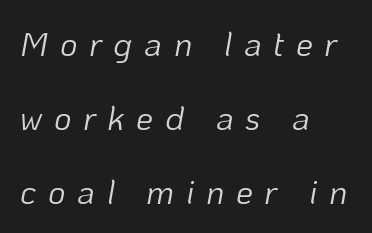
Italic: yes, the glyphs are oblique. Type without underlining. Summary of weight: not heavy and not bold. Tracking value appears strongly positive — letters spread wide.
